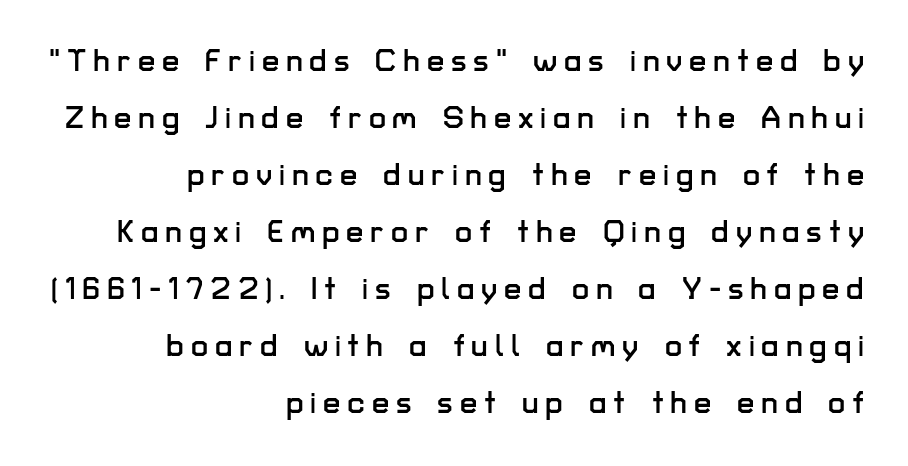
{"serif": "no", "italic": "no", "width": "normal", "stroke_contrast": "low", "x_height": "medium", "monospaced": "no", "underline": "no", "align": "right", "line_spacing_ratio": 1.84, "letter_spacing": "wide", "letter_spacing_em": 0.22, "glyph_px": 31}
